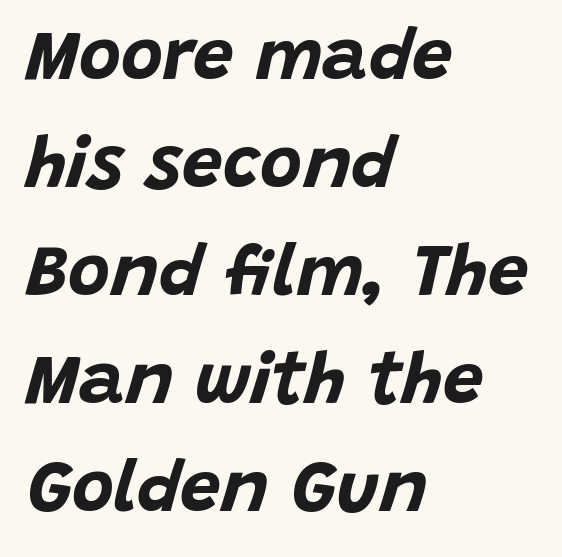
{"italic": "yes", "lean": "right", "slant_degrees": 15, "bold": "yes", "weight": "bold", "width": "normal", "stroke_contrast": "low", "x_height": "large", "monospaced": "no", "underline": "no", "align": "left", "line_spacing": "normal", "line_spacing_ratio": 1.5, "letter_spacing": "normal", "letter_spacing_em": 0.0, "glyph_px": 72}
